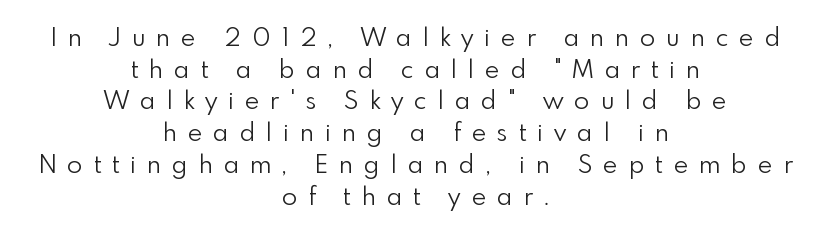
The image shows 25 px text type, upright; set centered, normal line spacing (1.27x), unusually wide letter spacing (+0.44 em), not underlined.
